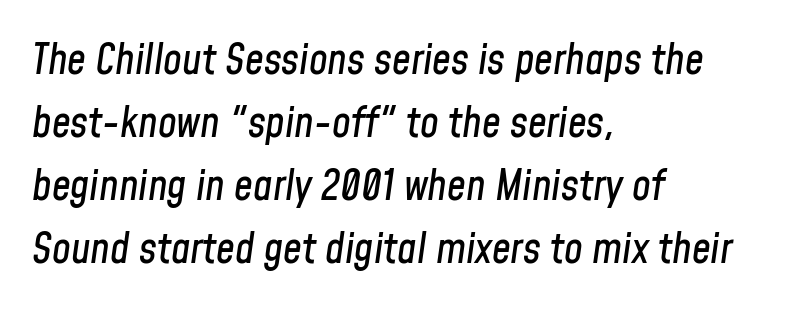
{"italic": "yes", "lean": "right", "slant_degrees": 8, "width": "condensed", "stroke_contrast": "low", "x_height": "medium", "monospaced": "no", "underline": "no", "align": "left", "line_spacing": "normal", "line_spacing_ratio": 1.5, "letter_spacing": "normal", "letter_spacing_em": 0.0, "glyph_px": 42}
